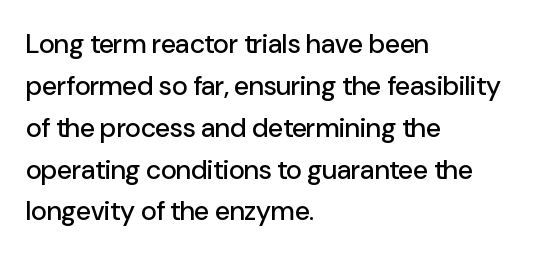
{"italic": "no", "underline": "no", "align": "left", "line_spacing": "normal", "line_spacing_ratio": 1.55, "letter_spacing": "normal", "letter_spacing_em": 0.0, "glyph_px": 27}
